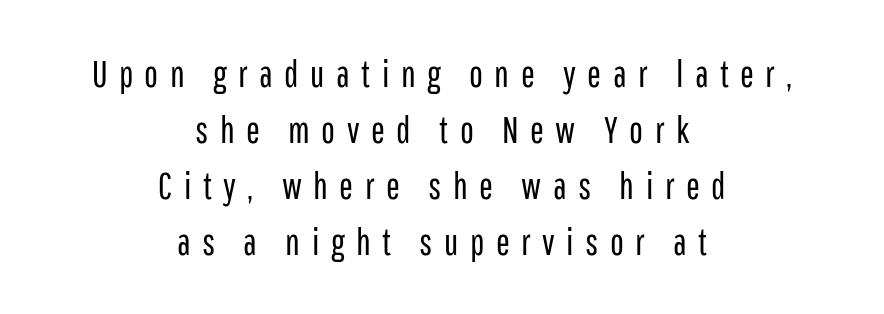
Q: Is the text bold? A: No.
Q: Is the text italic (slanted)? A: No, it is upright.
Q: Is the typeface a serif or a sans-serif typeface? A: Sans-serif.
Q: Is the text underlined? A: No.
Q: How is the paragraph aligned? A: Centered.
Q: Is the spacing between letters normal or unusually wide? A: Unusually wide.
Q: Is the spacing between lines tight, normal or loose? A: Normal.
Q: Width (condensed, normal, or wide)? A: Condensed.
Q: Stroke contrast? A: Low.
Q: x-height? A: Medium.
Q: Monospaced? A: No.
